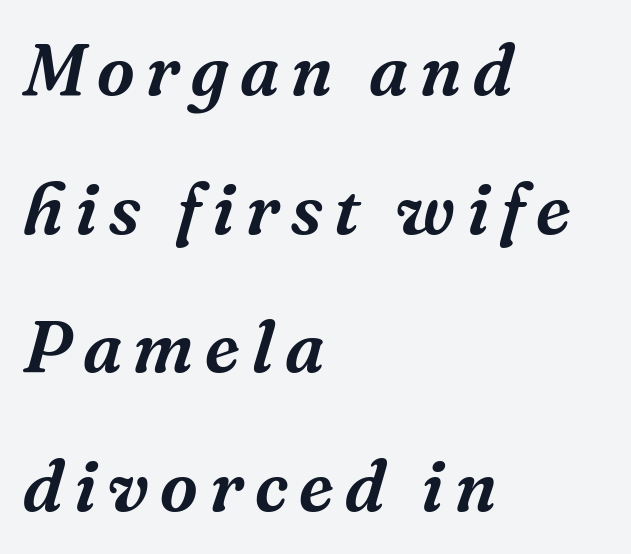
{"serif": "yes", "italic": "yes", "lean": "right", "slant_degrees": 16, "width": "normal", "stroke_contrast": "medium", "x_height": "medium", "monospaced": "no", "underline": "no", "align": "left", "line_spacing": "loose", "line_spacing_ratio": 1.9, "glyph_px": 73}
